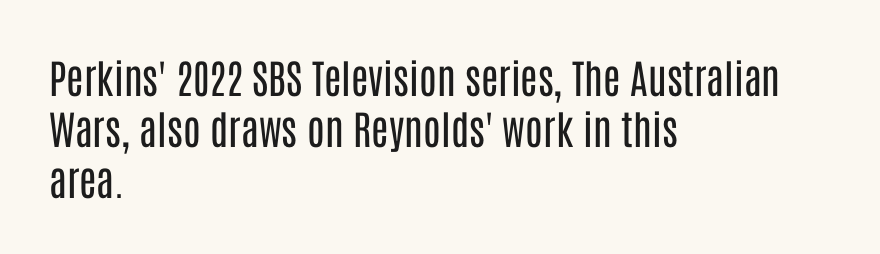
Q: Is the text bold? A: No.
Q: Is the text italic (slanted)? A: No, it is upright.
Q: Is the typeface a serif or a sans-serif typeface? A: Sans-serif.
Q: Is the text underlined? A: No.
Q: How is the paragraph aligned? A: Left-aligned.
Q: Is the spacing between letters normal or unusually wide? A: Normal.
Q: Is the spacing between lines tight, normal or loose? A: Normal.
Q: Width (condensed, normal, or wide)? A: Condensed.
Q: Stroke contrast? A: Low.
Q: x-height? A: Large.
Q: Monospaced? A: No.
